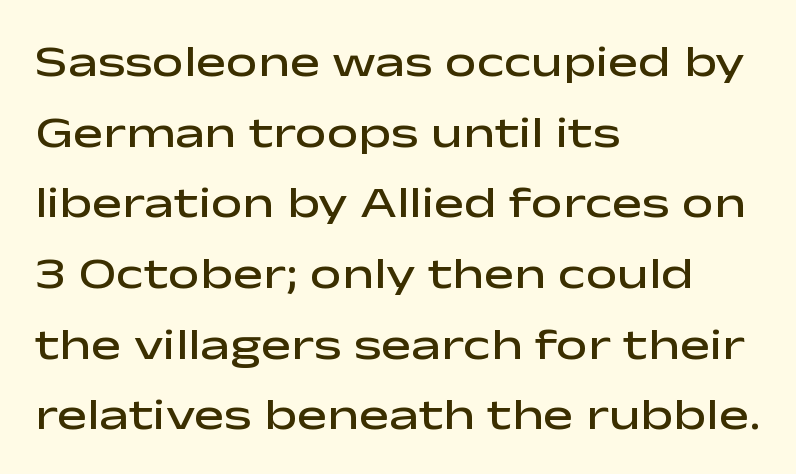
Q: Is the text bold? A: Semi-bold.
Q: Is the text italic (slanted)? A: No, it is upright.
Q: Is the typeface a serif or a sans-serif typeface? A: Sans-serif.
Q: Is the text underlined? A: No.
Q: How is the paragraph aligned? A: Left-aligned.
Q: Is the spacing between letters normal or unusually wide? A: Normal.
Q: Is the spacing between lines tight, normal or loose? A: Normal.
Q: Width (condensed, normal, or wide)? A: Wide.
Q: Stroke contrast? A: Low.
Q: x-height? A: Medium.
Q: Monospaced? A: No.
